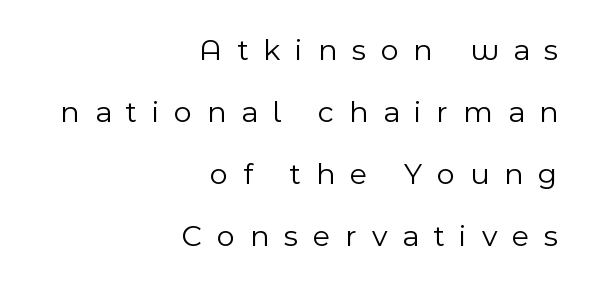
Q: Is the text bold? A: No.
Q: Is the text italic (slanted)? A: No, it is upright.
Q: Is the typeface a serif or a sans-serif typeface? A: Sans-serif.
Q: Is the text underlined? A: No.
Q: How is the paragraph aligned? A: Right-aligned.
Q: Is the spacing between letters normal or unusually wide? A: Unusually wide.
Q: Is the spacing between lines tight, normal or loose? A: Loose.
Q: Width (condensed, normal, or wide)? A: Normal.
Q: x-height? A: Medium.
Q: Monospaced? A: No.
